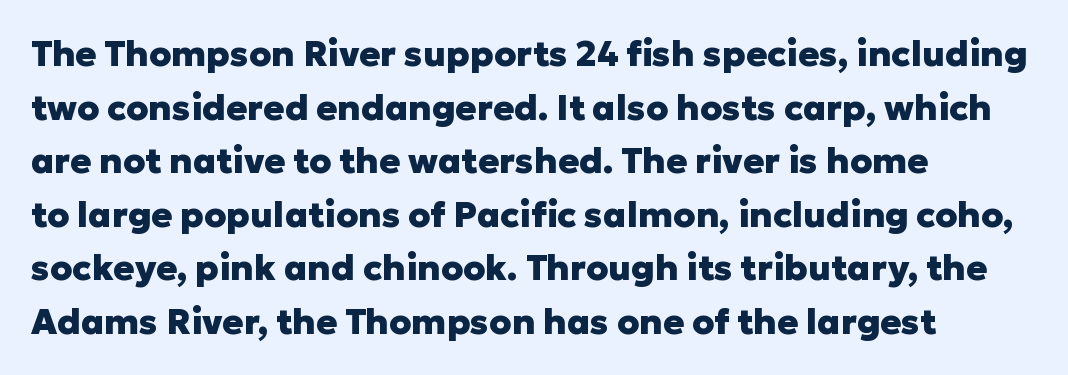
{"serif": "no", "italic": "no", "bold": "yes", "weight": "heavy", "width": "normal", "stroke_contrast": "low", "x_height": "medium", "monospaced": "no", "underline": "no", "align": "left", "line_spacing": "normal", "line_spacing_ratio": 1.53, "letter_spacing": "normal", "letter_spacing_em": 0.0, "glyph_px": 35}
